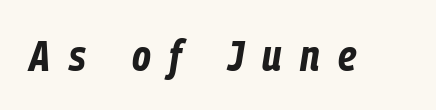
The image shows 43 px bold, condensed type, italic (leaning right); set unusually wide letter spacing (+0.43 em), not underlined; low stroke contrast and a medium x-height.
